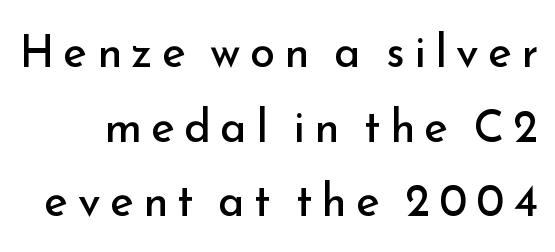
The image shows 45 px regular-weight sans-serif type, upright; set normal line spacing (1.66x), unusually wide letter spacing (+0.21 em), not underlined; low stroke contrast and a small x-height.
